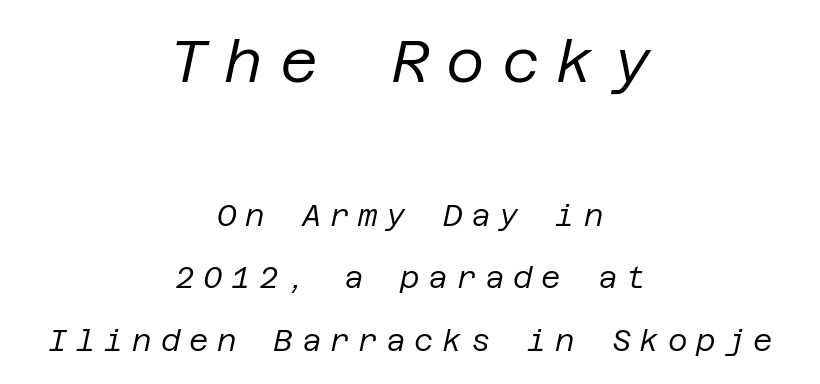
Q: Is the text bold? A: No.
Q: Is the text italic (slanted)? A: Yes, it leans right by about 12 degrees.
Q: Is the text underlined? A: No.
Q: How is the paragraph aligned? A: Centered.
Q: Is the spacing between letters normal or unusually wide? A: Unusually wide.
Q: Is the spacing between lines tight, normal or loose? A: Loose.
Q: Which block of text is set in a larger size, the first (top) or the second (bottom)? A: The first (top) one.
Q: Width (condensed, normal, or wide)? A: Normal.
Q: Stroke contrast? A: Low.
Q: x-height? A: Large.
